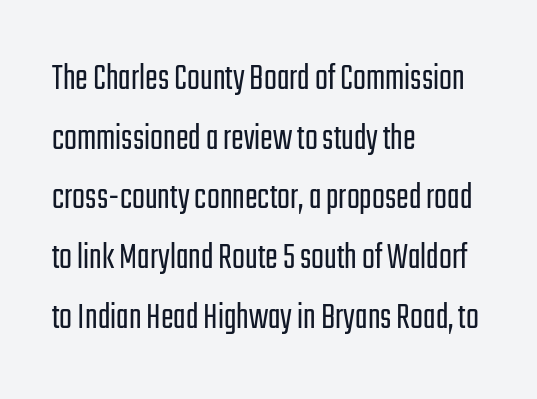
The image shows 38 px light, condensed sans-serif type, upright; set left-aligned, normal line spacing (1.57x), normal letter spacing, not underlined; low stroke contrast and a medium x-height.
